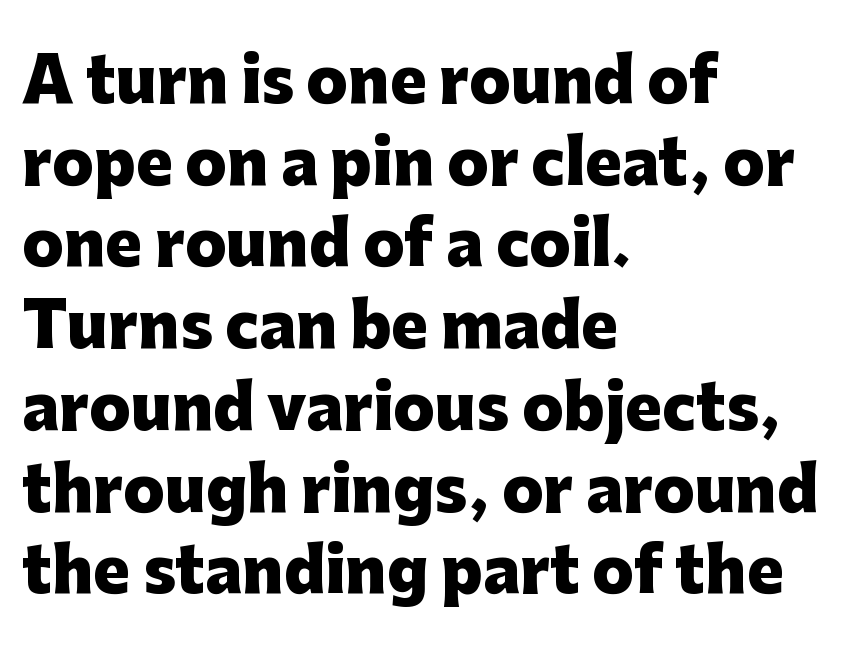
Q: Is the text bold? A: Yes.
Q: Is the text italic (slanted)? A: No, it is upright.
Q: Is the typeface a serif or a sans-serif typeface? A: Sans-serif.
Q: Is the text underlined? A: No.
Q: How is the paragraph aligned? A: Left-aligned.
Q: Is the spacing between letters normal or unusually wide? A: Normal.
Q: Is the spacing between lines tight, normal or loose? A: Normal.
Q: Width (condensed, normal, or wide)? A: Normal.
Q: Stroke contrast? A: Low.
Q: x-height? A: Medium.
Q: Monospaced? A: No.
